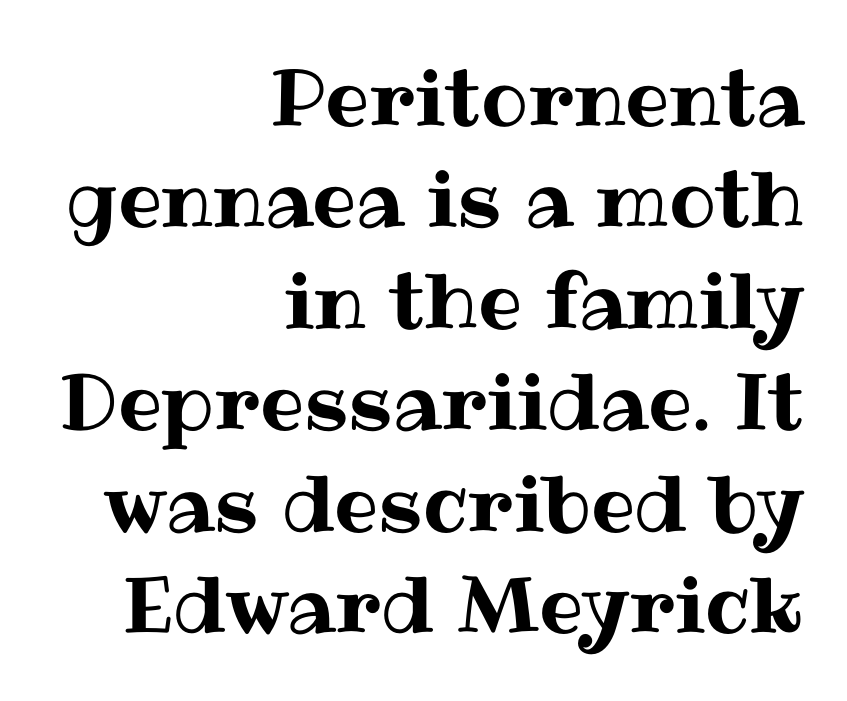
{"italic": "no", "width": "normal", "stroke_contrast": "medium", "x_height": "medium", "monospaced": "no", "underline": "no", "align": "right", "line_spacing": "normal", "line_spacing_ratio": 1.3, "letter_spacing": "normal", "letter_spacing_em": 0.0, "glyph_px": 78}
